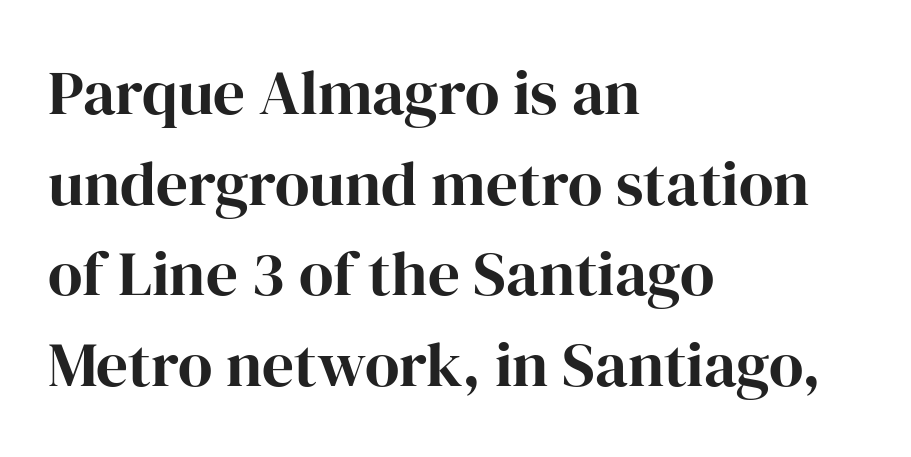
The image shows 63 px bold serif type, upright; set left-aligned, normal line spacing (1.44x), normal letter spacing, not underlined; high stroke contrast and a medium x-height.
